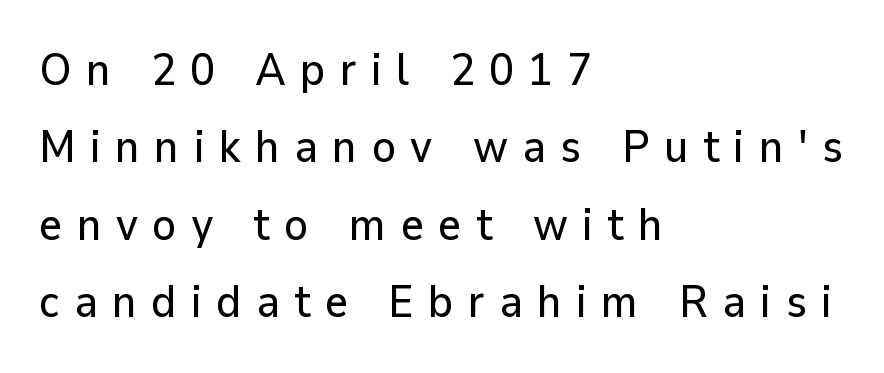
{"serif": "no", "italic": "no", "width": "normal", "stroke_contrast": "low", "x_height": "medium", "monospaced": "no", "underline": "no", "align": "left", "line_spacing_ratio": 1.72, "letter_spacing": "wide", "letter_spacing_em": 0.32, "glyph_px": 45}
